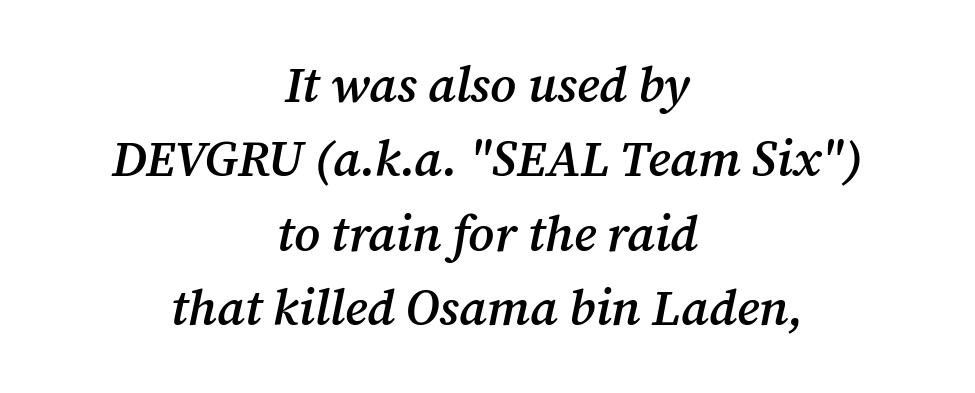
Tracking here is standard; glyphs follow each other at the usual distance. What kind of face is this? One with serifs. Is this a fixed-width face? No — the glyphs have proportional, varying widths. The rows are spaced the way most documents space them. Set as a demibold, roughly 600 on the weight scale.
